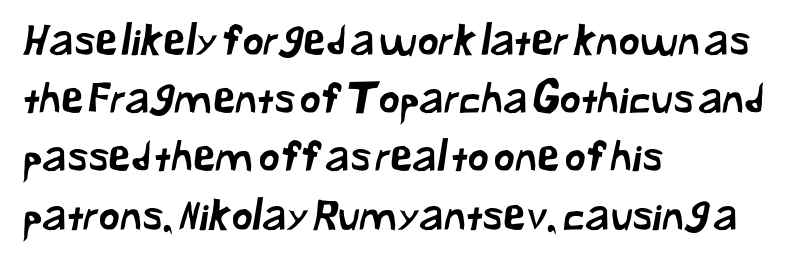
Compared with typical paragraphs, the rows here are spaced about the same. The passage shown has conventional tracking throughout. Varying glyph widths throughout — classic text-font behaviour. This is sans-serif lettering, the kind often seen on screens and signage.
